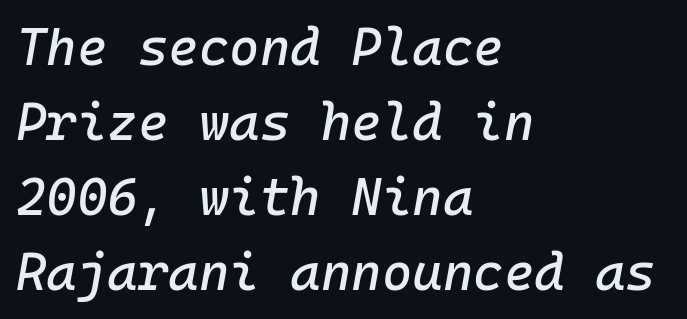
Q: Is the text italic (slanted)? A: Yes, it leans right by about 10 degrees.
Q: Is the text underlined? A: No.
Q: How is the paragraph aligned? A: Left-aligned.
Q: Is the spacing between letters normal or unusually wide? A: Normal.
Q: Is the spacing between lines tight, normal or loose? A: Normal.
Q: Width (condensed, normal, or wide)? A: Normal.
Q: Stroke contrast? A: Low.
Q: x-height? A: Medium.
Q: Monospaced? A: Yes.
